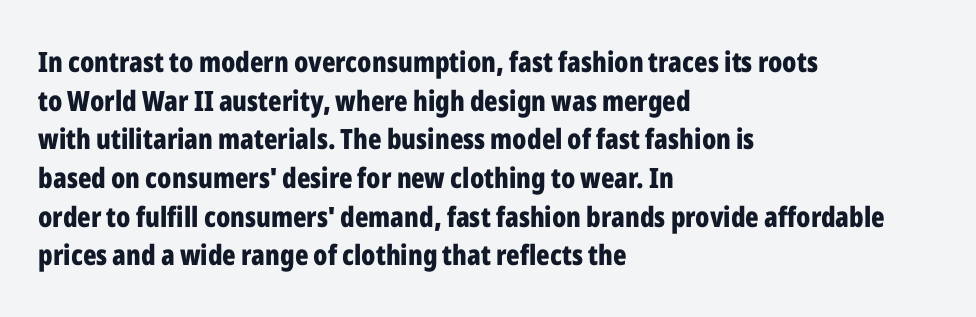
{"serif": "no", "italic": "no", "bold": "yes", "weight": "bold", "width": "condensed", "stroke_contrast": "low", "x_height": "medium", "monospaced": "no", "underline": "no", "align": "left", "line_spacing": "normal", "line_spacing_ratio": 1.38, "letter_spacing": "normal", "letter_spacing_em": 0.0, "glyph_px": 28}
